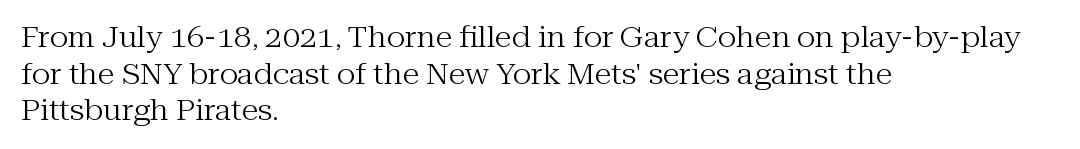
Is there any slant? The stems are plumb. These lines stack with their left ends in a neat column. The string is rendered with underlining switched off. Tracking here is standard; glyphs follow each other at the usual distance. Vertical stems look standard width or narrower in stroke.
